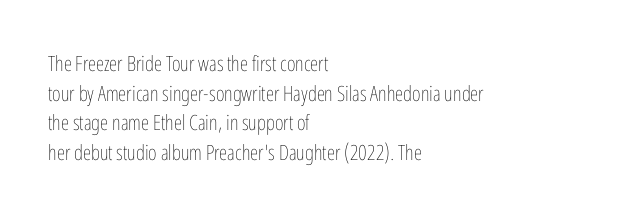
Q: Is the text bold? A: No.
Q: Is the text italic (slanted)? A: No, it is upright.
Q: Is the text underlined? A: No.
Q: How is the paragraph aligned? A: Left-aligned.
Q: Is the spacing between letters normal or unusually wide? A: Normal.
Q: Is the spacing between lines tight, normal or loose? A: Normal.
